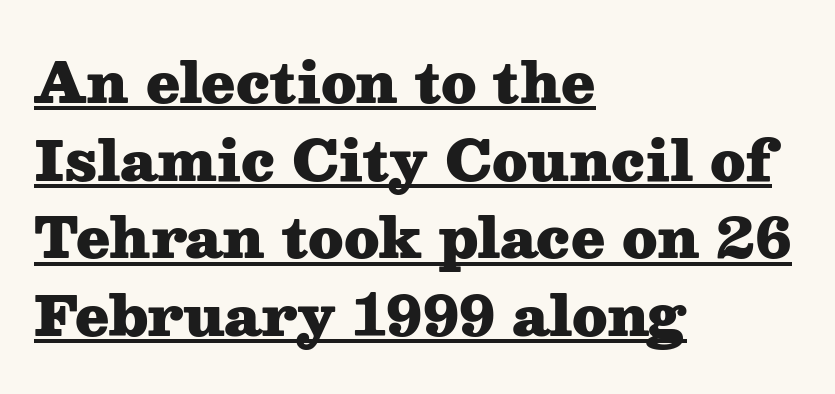
The image shows 55 px heavy, wide serif type, upright; set left-aligned, normal line spacing (1.41x), normal letter spacing, underlined; medium stroke contrast and a medium x-height.
